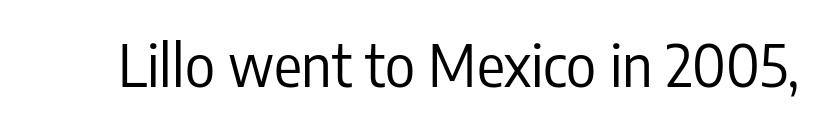
The letters advance in unequal steps, a hallmark of proportional type. In terms of letterform style, serifs are entirely absent. Letters have the restrained weight of plain body copy at most. The horizontal fit of the characters is conventional and even. Descenders are the only things crossing below the line. This is the regular roman posture of the typeface.
